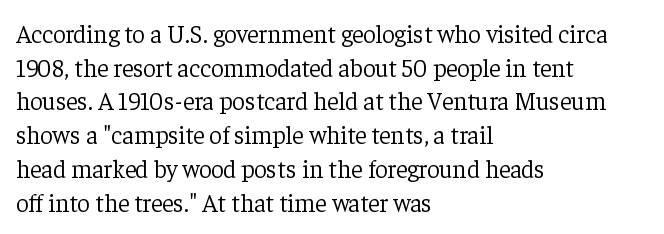
{"italic": "no", "bold": "no", "underline": "no", "align": "left", "line_spacing": "normal", "line_spacing_ratio": 1.35, "letter_spacing": "normal", "letter_spacing_em": 0.0, "glyph_px": 25}
